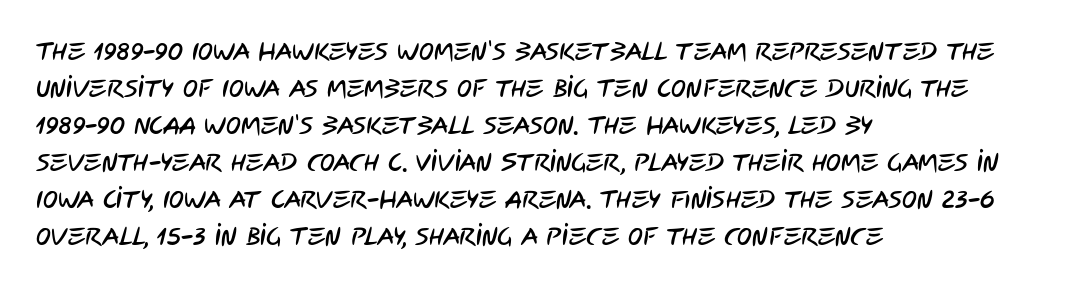
{"underline": "no", "align": "left", "line_spacing": "normal", "line_spacing_ratio": 1.48, "letter_spacing": "normal", "letter_spacing_em": 0.0, "glyph_px": 25}
